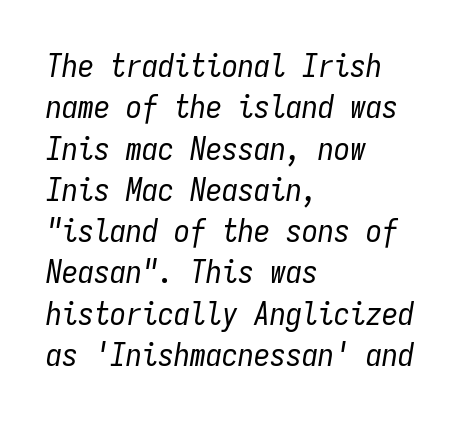
{"italic": "yes", "lean": "right", "slant_degrees": 9, "bold": "no", "weight": "regular", "width": "condensed", "stroke_contrast": "low", "x_height": "medium", "monospaced": "yes", "underline": "no", "align": "left", "line_spacing": "normal", "line_spacing_ratio": 1.29, "letter_spacing": "normal", "letter_spacing_em": 0.0, "glyph_px": 32}
